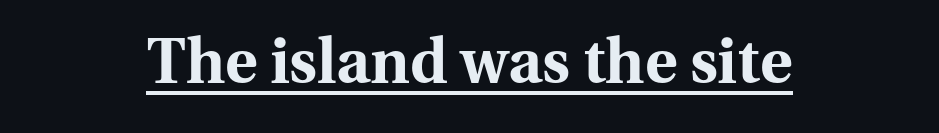
The image shows 62 px bold serif type, upright; set centered, normal letter spacing, underlined; medium stroke contrast and a medium x-height.
